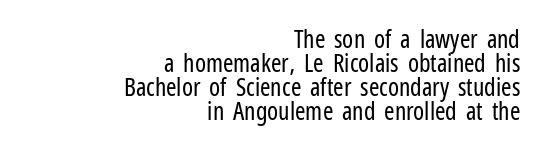
Q: Is the text bold? A: No.
Q: Is the text italic (slanted)? A: No, it is upright.
Q: Is the text underlined? A: No.
Q: How is the paragraph aligned? A: Right-aligned.
Q: Is the spacing between letters normal or unusually wide? A: Normal.
Q: Is the spacing between lines tight, normal or loose? A: Tight.
